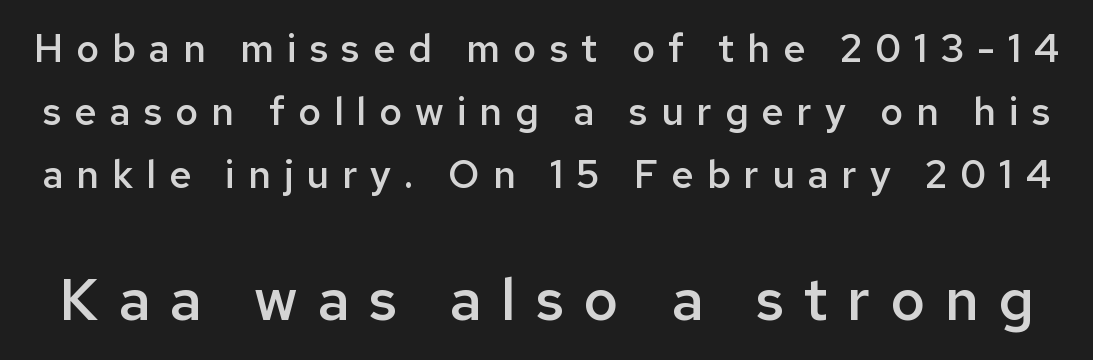
The image shows 59 px semibold sans-serif type, upright; set normal line spacing (1.62x), unusually wide letter spacing (+0.33 em), not underlined; the second (bottom) block is 1.51x larger; low stroke contrast and a medium x-height.
